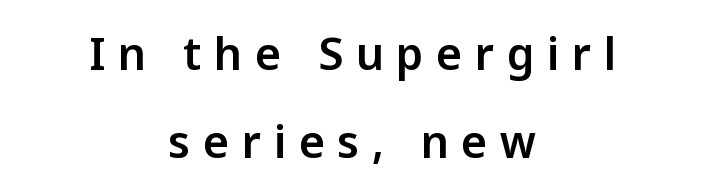
{"serif": "no", "italic": "no", "width": "normal", "stroke_contrast": "low", "x_height": "medium", "monospaced": "no", "underline": "no", "align": "center", "line_spacing": "loose", "line_spacing_ratio": 2.0, "letter_spacing": "wide", "letter_spacing_em": 0.29, "glyph_px": 44}
